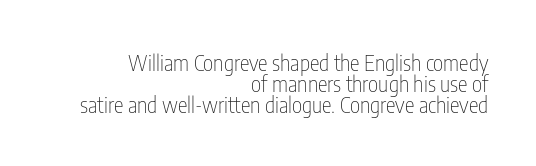
Q: Is the text bold? A: No.
Q: Is the text italic (slanted)? A: No, it is upright.
Q: Is the text underlined? A: No.
Q: How is the paragraph aligned? A: Right-aligned.
Q: Is the spacing between letters normal or unusually wide? A: Normal.
Q: Is the spacing between lines tight, normal or loose? A: Tight.
